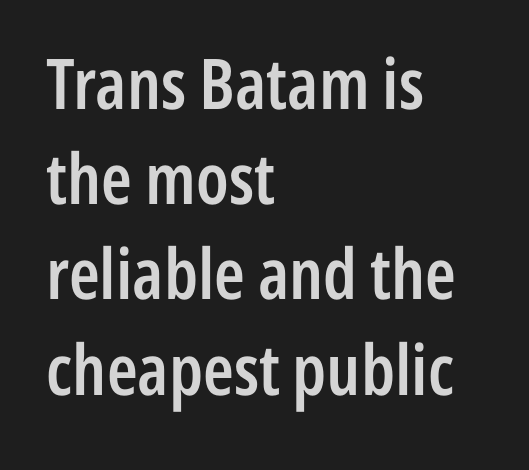
Q: Is the text bold? A: Semi-bold.
Q: Is the text italic (slanted)? A: No, it is upright.
Q: Is the typeface a serif or a sans-serif typeface? A: Sans-serif.
Q: Is the text underlined? A: No.
Q: How is the paragraph aligned? A: Left-aligned.
Q: Is the spacing between letters normal or unusually wide? A: Normal.
Q: Is the spacing between lines tight, normal or loose? A: Normal.
Q: Width (condensed, normal, or wide)? A: Condensed.
Q: Stroke contrast? A: Low.
Q: x-height? A: Medium.
Q: Monospaced? A: No.
